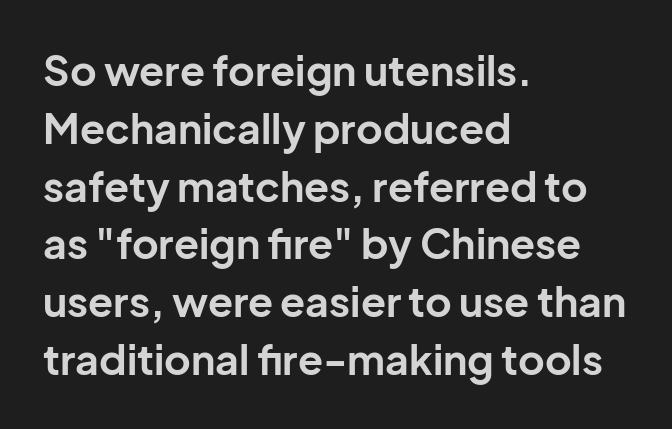
The face used here is a sans, in the tradition of grotesques and geometrics. Posture: straight, roman, zero tilt. Stroke thickness is high; the sample reads as a true bold. Nobody touched the tracking dial on this one. A bare baseline throughout the passage. The rendering anchors every line to the left-hand side.
